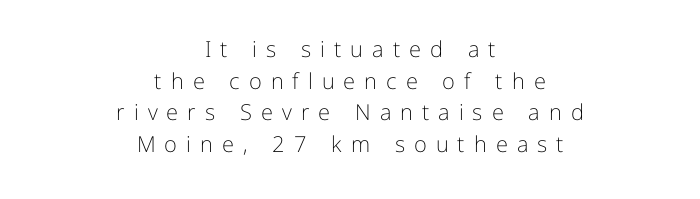
The image shows 22 px text type, upright; set centered, normal line spacing (1.44x), unusually wide letter spacing (+0.41 em), not underlined.
